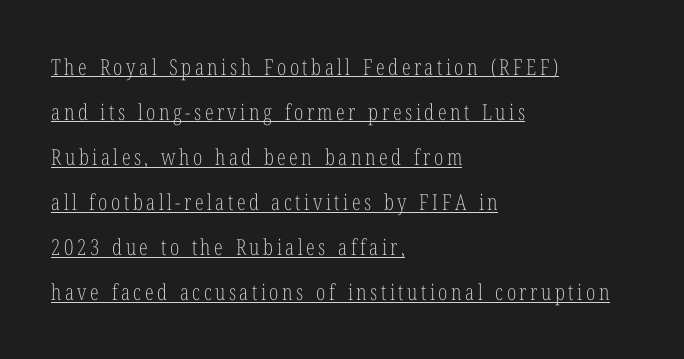
{"italic": "no", "bold": "no", "underline": "yes", "align": "left", "line_spacing": "loose", "line_spacing_ratio": 2.05, "glyph_px": 22}
